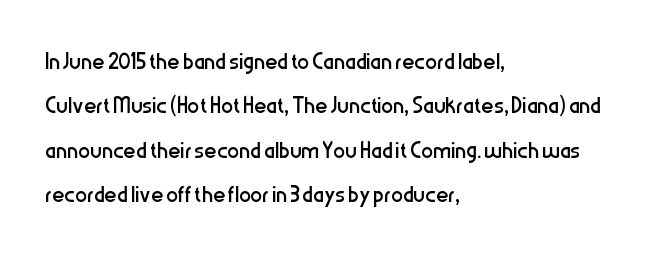
The image shows 30 px regular-weight, condensed sans-serif type, upright; set left-aligned, normal line spacing (1.48x), normal letter spacing, not underlined; low stroke contrast and a medium x-height.
